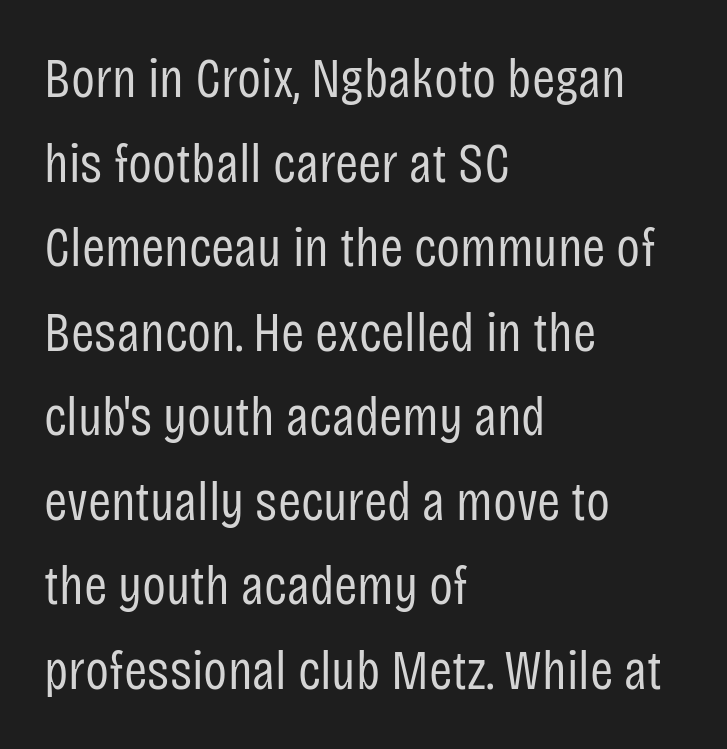
{"serif": "no", "italic": "no", "bold": "no", "weight": "regular", "width": "condensed", "stroke_contrast": "low", "x_height": "large", "monospaced": "no", "underline": "no", "align": "left", "line_spacing": "normal", "line_spacing_ratio": 1.51, "letter_spacing": "normal", "letter_spacing_em": 0.0, "glyph_px": 56}
